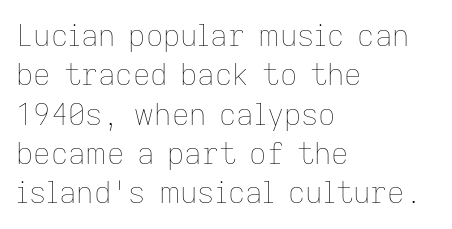
{"italic": "no", "bold": "no", "weight": "thin", "width": "normal", "stroke_contrast": "low", "x_height": "medium", "monospaced": "no", "underline": "no", "align": "left", "line_spacing": "normal", "line_spacing_ratio": 1.31, "letter_spacing": "normal", "letter_spacing_em": 0.0, "glyph_px": 30}
